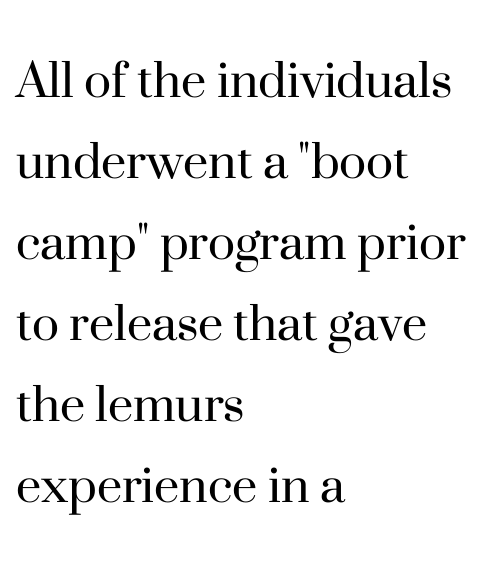
Plain, unruled lines of type. The typeface has the unassuming heft of standard copy or less. The line texture is even and compact thanks to regular tracking. Do the letters lean? They stand straight. Line spacing here is normal. The designer went with a serif here, giving each stem small feet.
